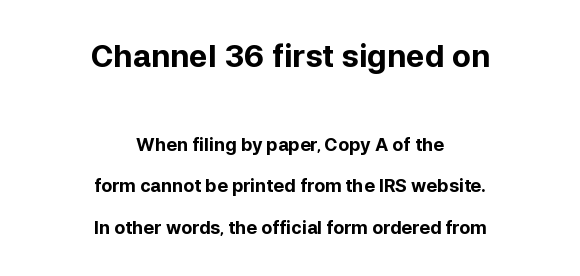
Quick note: interline space is abundant. I'd describe the lettering as bold — thick and assertive. Every stem runs plumb, perpendicular to the baseline. What kind of face is this? One without serifs — a sans. Is the letter spacing exaggerated? No — it looks like the ordinary default. Alignment: centered.
